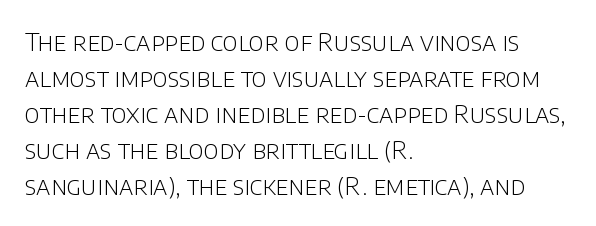
The rendering anchors every line to the left-hand side. Words appear dense and cohesive because spacing is normal. Does the leading feel generous? No, just average. A quiet, ordinary-to-light weight characterises the typeface.
